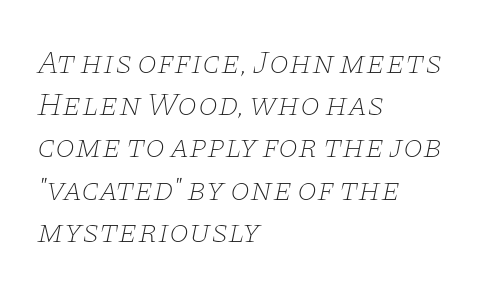
{"serif": "yes", "italic": "yes", "lean": "right", "slant_degrees": 11, "bold": "no", "weight": "thin", "width": "wide", "stroke_contrast": "low", "x_height": "large", "monospaced": "no", "underline": "no", "align": "left", "line_spacing": "normal", "line_spacing_ratio": 1.32, "letter_spacing": "normal", "letter_spacing_em": 0.0, "glyph_px": 32}
